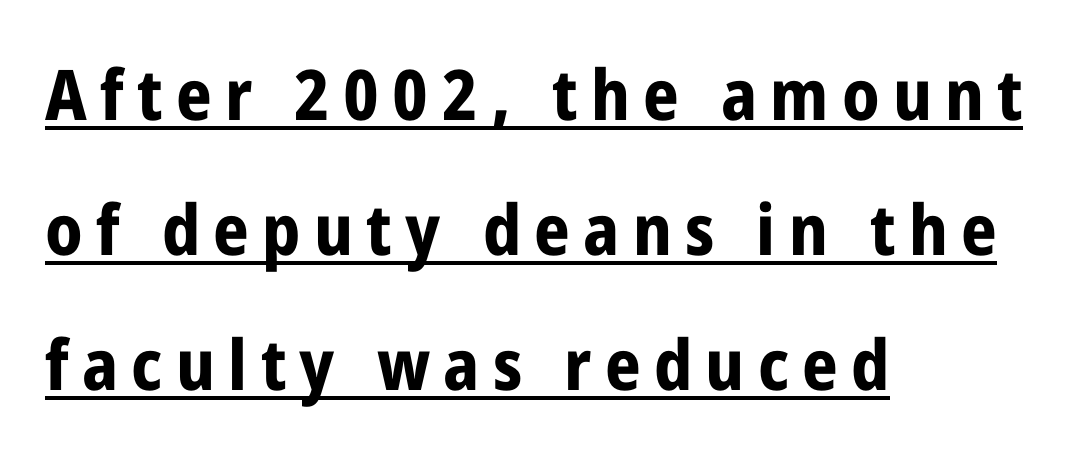
Beneath each row of characters lies a ruled line. The line-height multiplier appears high, well above default. The letters stand upright; this is a roman face. The passage shown is typeset with a sans-serif family.
